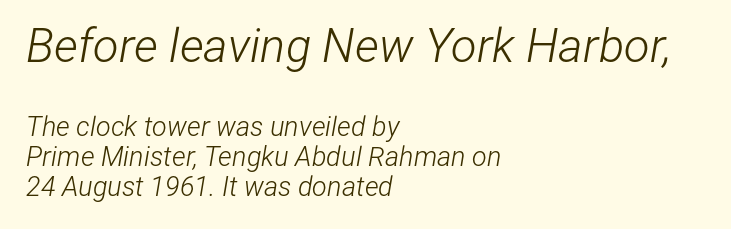
Closely set lines give the paragraph a compact silhouette. Note the varied advance widths — an 'i' is clearly narrower than an 'm'. Letters rest on an invisible, unmarked baseline. Nobody touched the tracking dial on this one. Whoever set this made the first block the dominant, larger element.
